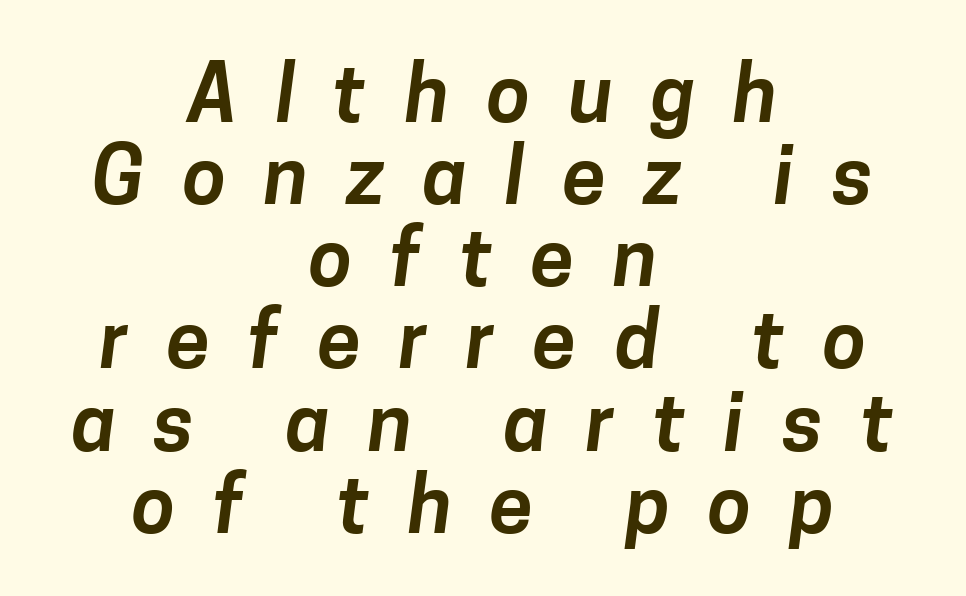
{"serif": "no", "width": "normal", "stroke_contrast": "low", "x_height": "medium", "monospaced": "no", "underline": "no", "align": "center", "line_spacing": "tight", "line_spacing_ratio": 1.04, "letter_spacing": "wide", "letter_spacing_em": 0.48, "glyph_px": 79}
